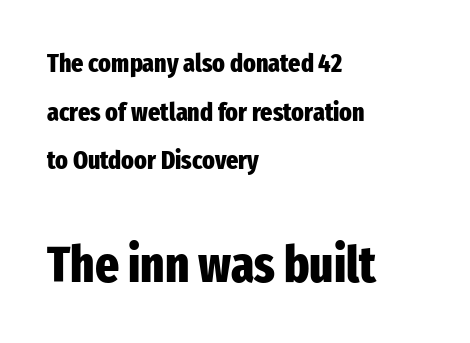
Do the characters align in a grid? No, the font is proportional. The emphasis by scale lands on block number two, below. The axis of the letterforms is exactly vertical. The strokes are fattened all the way to bold.
